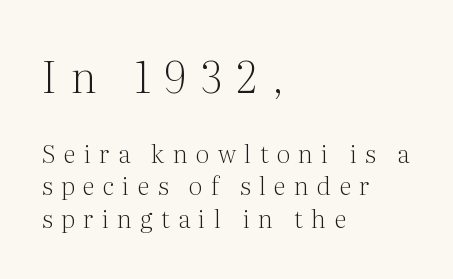
{"serif": "yes", "italic": "no", "bold": "no", "weight": "light", "width": "normal", "stroke_contrast": "medium", "x_height": "medium", "monospaced": "no", "underline": "no", "align": "left", "line_spacing": "normal", "line_spacing_ratio": 1.31, "letter_spacing": "wide", "letter_spacing_em": 0.33, "larger_block": "first", "size_ratio": 1.72, "glyph_px": 43}
